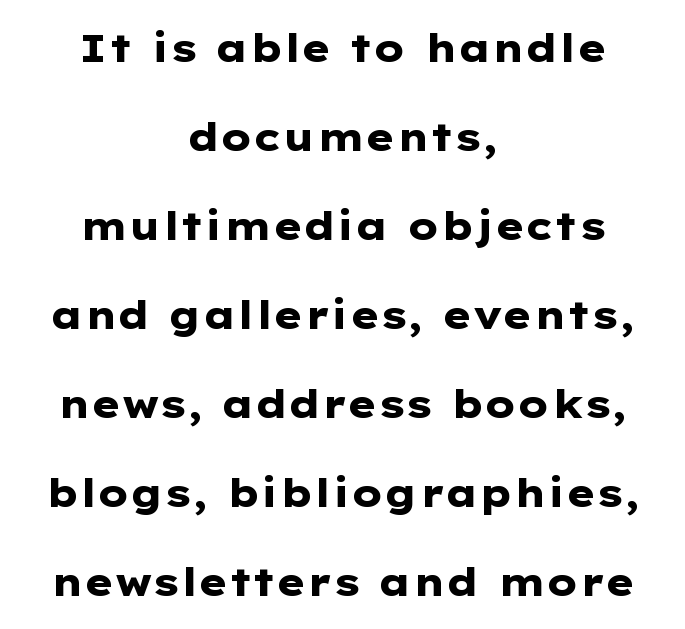
Q: Is the text bold? A: Yes.
Q: Is the text italic (slanted)? A: No, it is upright.
Q: Is the typeface a serif or a sans-serif typeface? A: Sans-serif.
Q: Is the text underlined? A: No.
Q: How is the paragraph aligned? A: Centered.
Q: Is the spacing between letters normal or unusually wide? A: Normal.
Q: Is the spacing between lines tight, normal or loose? A: Loose.
Q: Width (condensed, normal, or wide)? A: Wide.
Q: Stroke contrast? A: Low.
Q: x-height? A: Medium.
Q: Monospaced? A: No.
